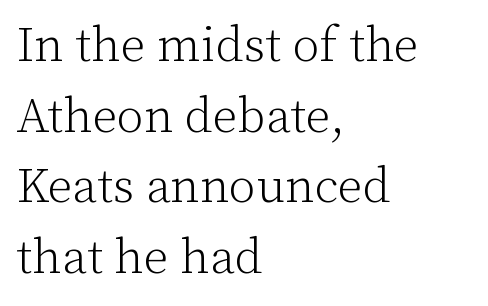
{"serif": "yes", "italic": "no", "bold": "no", "weight": "light", "width": "normal", "stroke_contrast": "low", "x_height": "medium", "monospaced": "no", "underline": "no", "align": "left", "line_spacing": "normal", "line_spacing_ratio": 1.44, "letter_spacing": "normal", "letter_spacing_em": 0.0, "glyph_px": 49}
